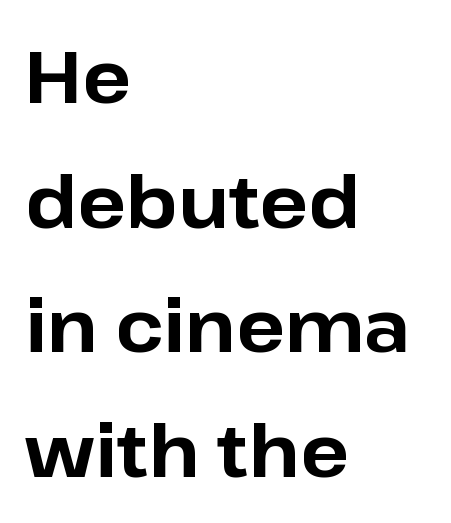
Q: Is the text bold? A: Yes.
Q: Is the text italic (slanted)? A: No, it is upright.
Q: Is the typeface a serif or a sans-serif typeface? A: Sans-serif.
Q: Is the text underlined? A: No.
Q: How is the paragraph aligned? A: Left-aligned.
Q: Is the spacing between letters normal or unusually wide? A: Normal.
Q: Width (condensed, normal, or wide)? A: Normal.
Q: Stroke contrast? A: Low.
Q: x-height? A: Medium.
Q: Monospaced? A: No.
